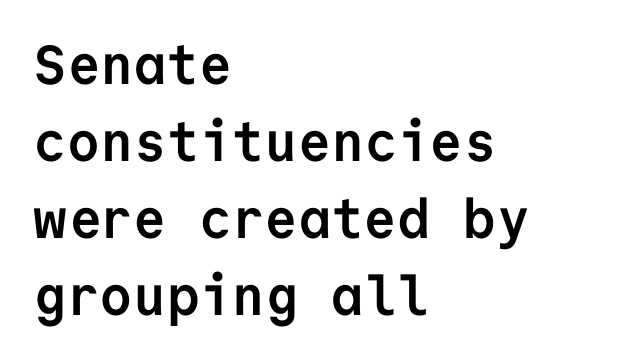
Designer's note — italics off, roman on. The leading is moderate, giving the passage an even texture. Check the space under the baseline: it is left empty. Grotesque or geometric, the face here clearly has no serifs.
